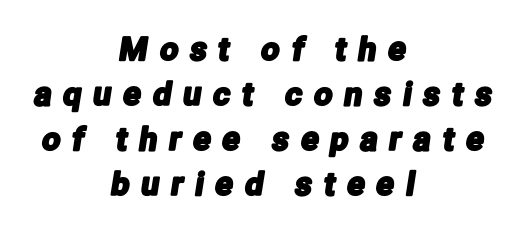
These lines have a slow, spaced-out rhythm from letter to letter. Descender tails drop into unmarked territory. Whoever set this chose a conventional vertical rhythm. Spacing verdict: proportional, widths tailored to each character.
